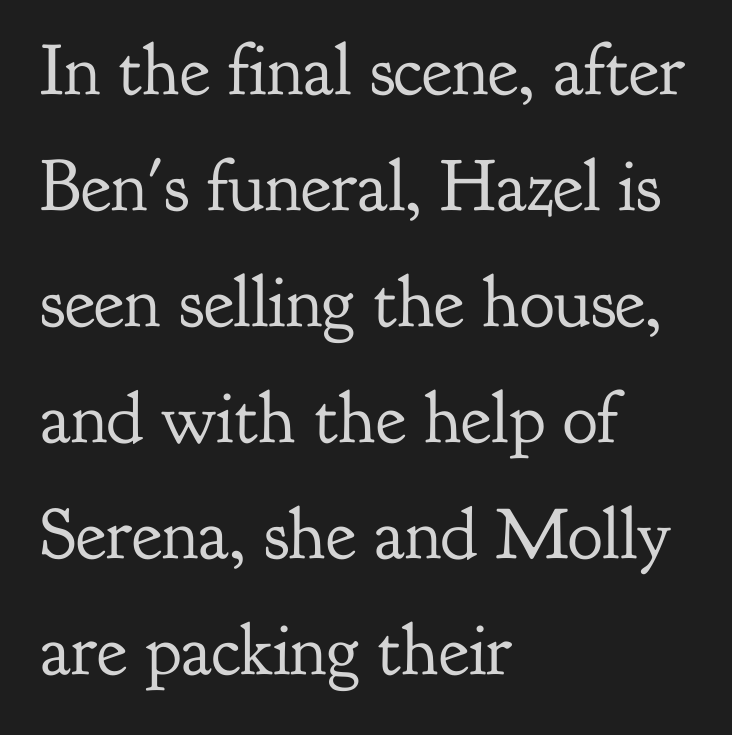
Ink coverage per letter is moderate at most. Each letter's strokes conclude with small projecting serifs. Quick note: not italic, upright. There is no visible air inserted between adjacent glyphs.
